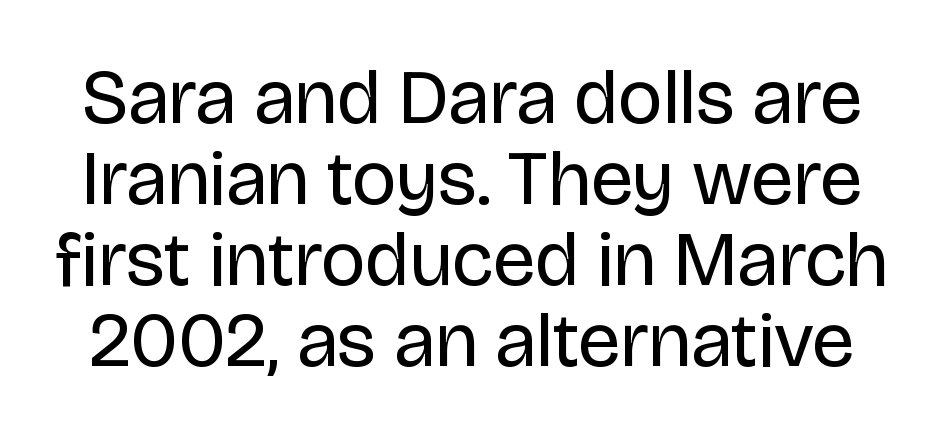
In terms of letterform style, serifs are entirely absent. Descender tails drop into unmarked territory. Ascenders rise straight up at ninety degrees. The tracking reads as untouched default to a designer's eye.
